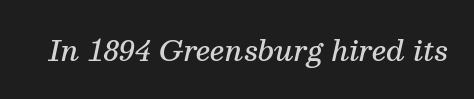
The image shows 28 px semibold serif type, italic (leaning right); set normal letter spacing, not underlined; medium stroke contrast and a medium x-height.
